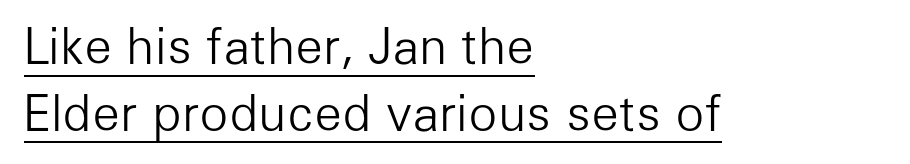
The image shows 48 px light sans-serif type, upright; set left-aligned, normal line spacing (1.39x), normal letter spacing, underlined; low stroke contrast and a medium x-height.
